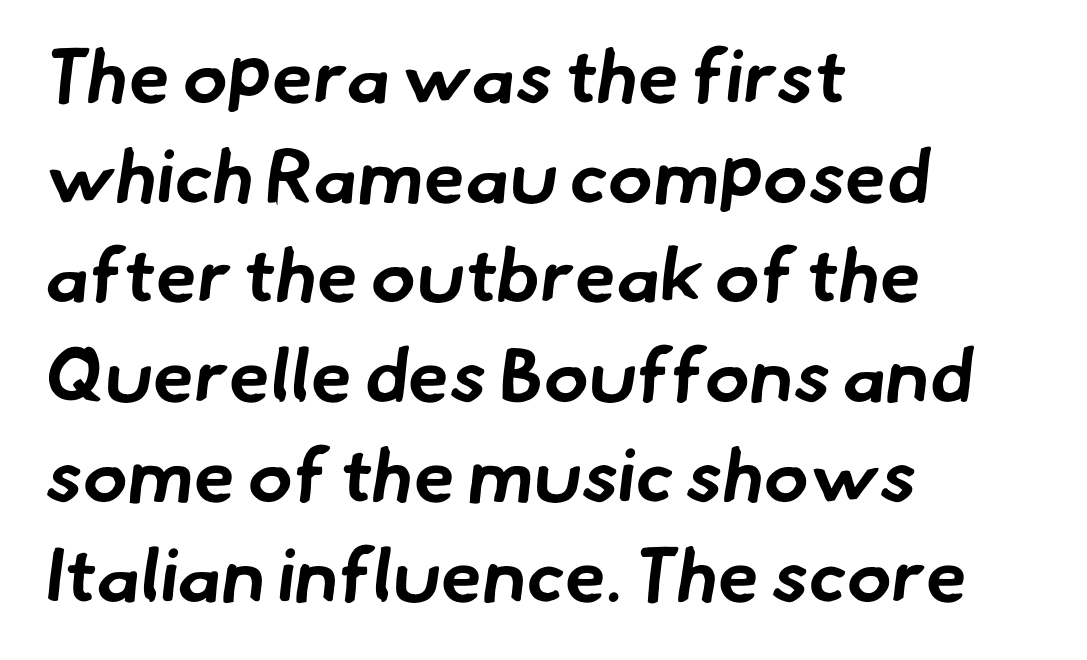
{"serif": "no", "bold": "yes", "weight": "bold", "width": "normal", "stroke_contrast": "low", "x_height": "small", "monospaced": "no", "underline": "no", "align": "left", "line_spacing": "normal", "line_spacing_ratio": 1.33, "letter_spacing": "normal", "letter_spacing_em": 0.0, "glyph_px": 75}
